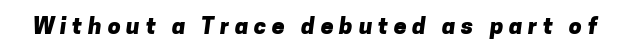
{"bold": "yes", "underline": "no", "letter_spacing": "wide", "letter_spacing_em": 0.25, "glyph_px": 23}
